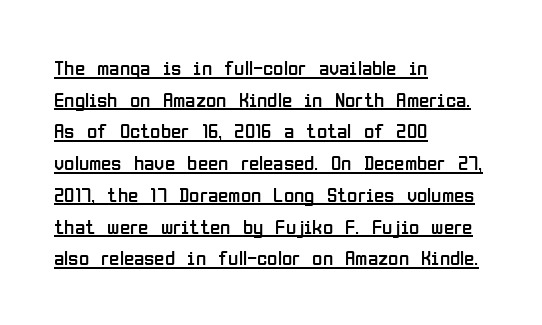
The image shows 21 px text type, upright; set left-aligned, normal line spacing (1.51x), normal letter spacing, underlined.
